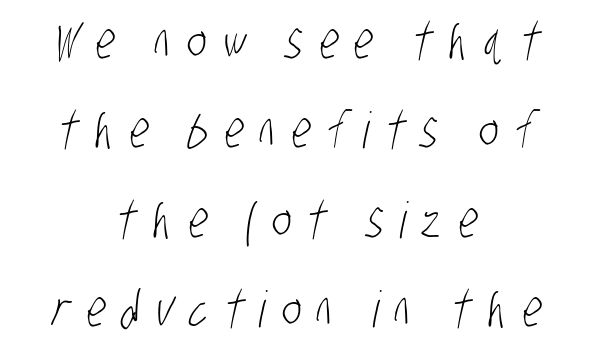
The image shows 50 px light, condensed sans-serif type; set centered, line spacing 1.79x, unusually wide letter spacing (+0.32 em), not underlined; low stroke contrast and a large x-height.
